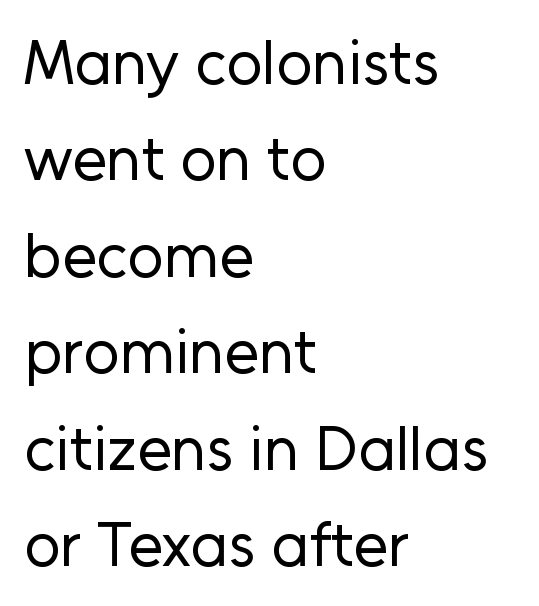
Q: Is the text bold? A: No.
Q: Is the text italic (slanted)? A: No, it is upright.
Q: Is the typeface a serif or a sans-serif typeface? A: Sans-serif.
Q: Is the text underlined? A: No.
Q: How is the paragraph aligned? A: Left-aligned.
Q: Is the spacing between letters normal or unusually wide? A: Normal.
Q: Is the spacing between lines tight, normal or loose? A: Normal.
Q: Width (condensed, normal, or wide)? A: Normal.
Q: Stroke contrast? A: Low.
Q: x-height? A: Medium.
Q: Monospaced? A: No.
